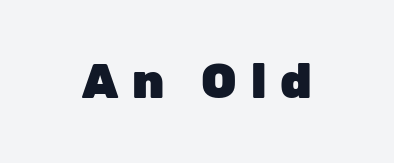
{"serif": "no", "italic": "no", "bold": "yes", "weight": "heavy", "width": "normal", "stroke_contrast": "low", "x_height": "medium", "monospaced": "no", "underline": "no", "letter_spacing": "wide", "letter_spacing_em": 0.29, "glyph_px": 48}
